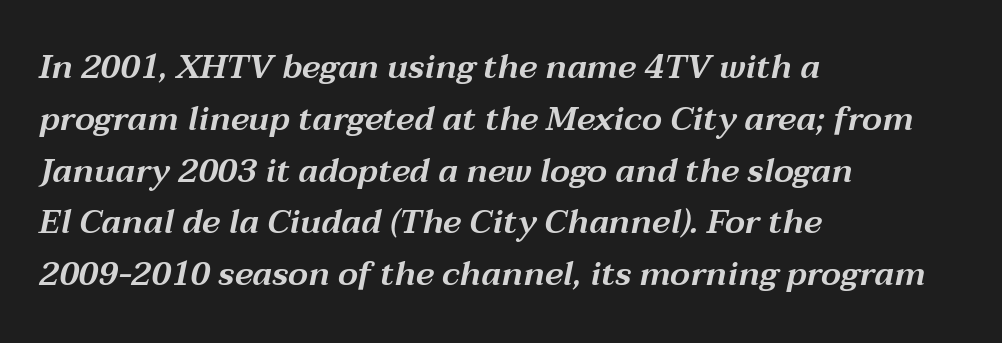
{"italic": "yes", "lean": "right", "slant_degrees": 12, "width": "wide", "stroke_contrast": "medium", "x_height": "medium", "monospaced": "no", "underline": "no", "align": "left", "line_spacing": "normal", "line_spacing_ratio": 1.57, "letter_spacing": "normal", "letter_spacing_em": 0.0, "glyph_px": 33}
